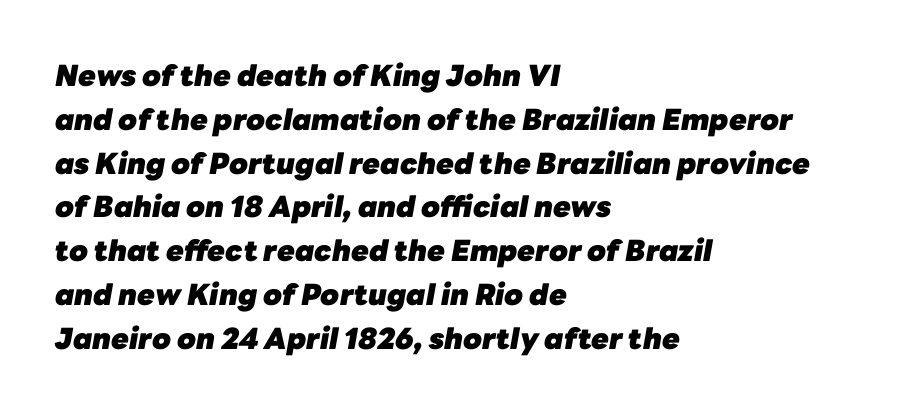
{"italic": "yes", "lean": "right", "slant_degrees": 10, "bold": "yes", "weight": "heavy", "width": "normal", "stroke_contrast": "low", "x_height": "medium", "monospaced": "no", "underline": "no", "align": "left", "line_spacing": "normal", "line_spacing_ratio": 1.51, "letter_spacing": "normal", "letter_spacing_em": 0.0, "glyph_px": 29}
